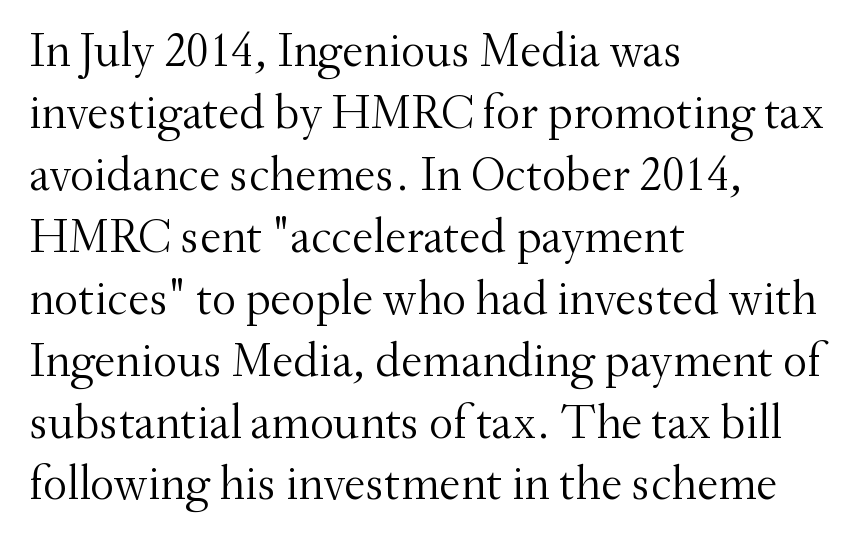
The passage shown is not bold in any degree. You could not count columns in this text — the font is proportionally spaced. Characters follow at the spacing the type designer built in. A typesetter would call this leading conventional body-copy spacing. These lines are composed in type with serifs. Plain, unruled lines of type.
